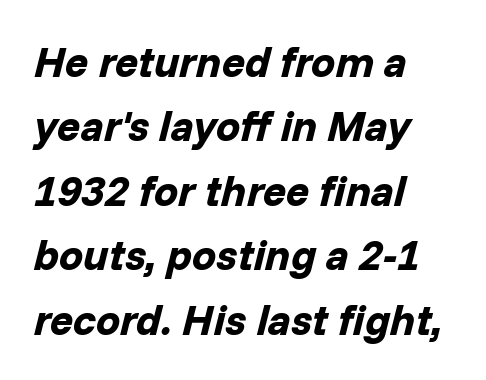
One glance says typical: line gaps are just what's usual. The space beneath each line is pristine and unruled. The whole block is typeset with a tilt. The strokes are fattened all the way to bold. Does extra space separate the letters? No, they use regular spacing.
